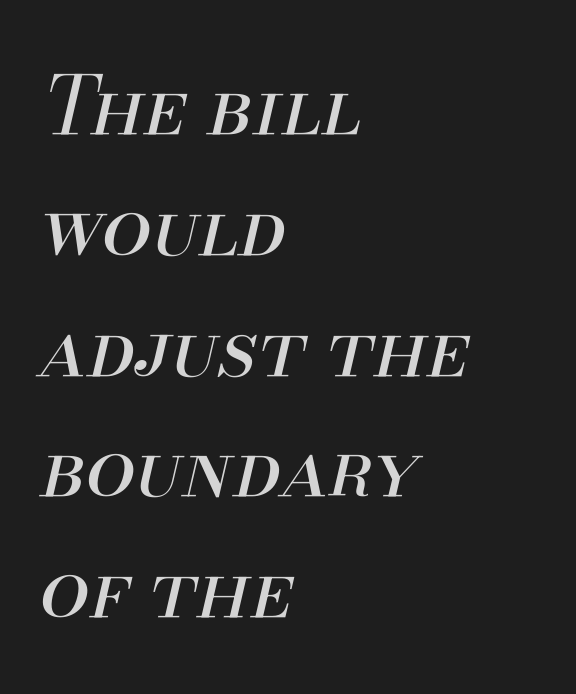
{"italic": "yes", "lean": "right", "slant_degrees": 13, "bold": "no", "weight": "regular", "width": "normal", "stroke_contrast": "medium", "x_height": "small", "monospaced": "no", "underline": "no", "align": "left", "line_spacing": "normal", "line_spacing_ratio": 1.51, "letter_spacing": "normal", "letter_spacing_em": 0.0, "glyph_px": 80}
